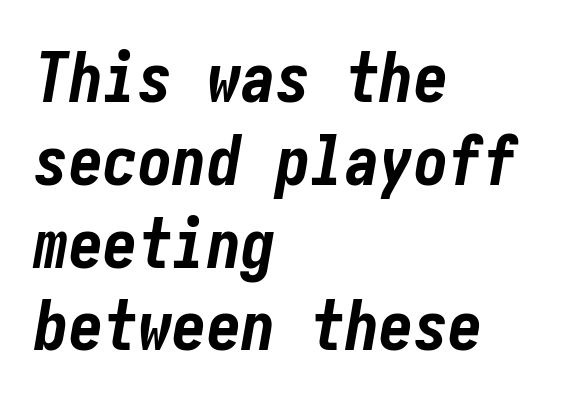
The image shows 69 px bold, condensed type, italic (leaning right); set left-aligned, line spacing 1.2x, normal letter spacing, not underlined; low stroke contrast and a medium x-height.
